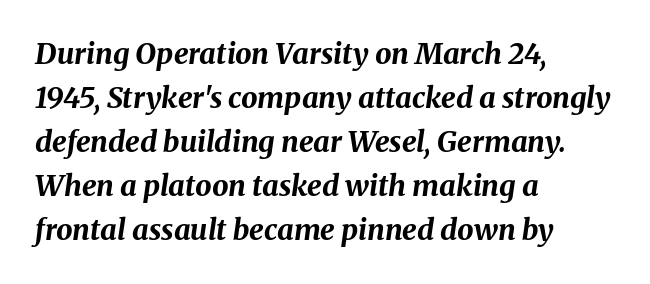
The image shows 29 px bold type, italic (leaning right); set left-aligned, normal line spacing (1.52x), normal letter spacing, not underlined; medium stroke contrast and a medium x-height.
